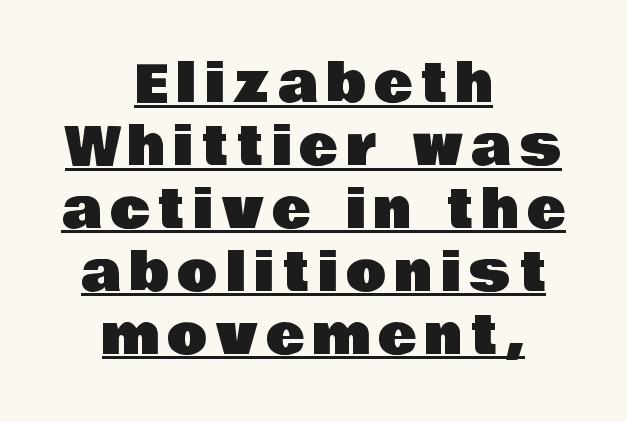
Stroke terminals: plain, sans-serif. The letters advance in unequal steps, a hallmark of proportional type. Check the space under the baseline: a stroke is drawn there. Both edges are ragged and mirror each other, which tells us the setting is centered. Characters remain perfectly vertical along every line.
